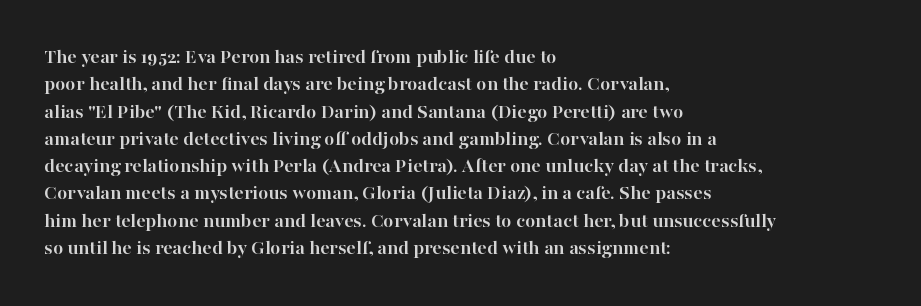
{"italic": "no", "bold": "yes", "underline": "no", "align": "left", "line_spacing": "normal", "line_spacing_ratio": 1.3, "letter_spacing": "normal", "letter_spacing_em": 0.0, "glyph_px": 21}
